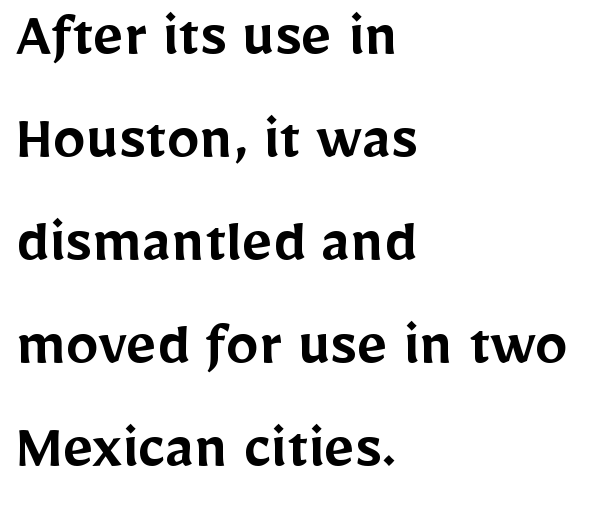
{"serif": "no", "italic": "no", "bold": "semi", "weight": "semibold", "width": "normal", "stroke_contrast": "low", "x_height": "medium", "monospaced": "no", "underline": "no", "align": "left", "line_spacing": "normal", "line_spacing_ratio": 1.56, "letter_spacing": "normal", "letter_spacing_em": 0.0, "glyph_px": 66}
